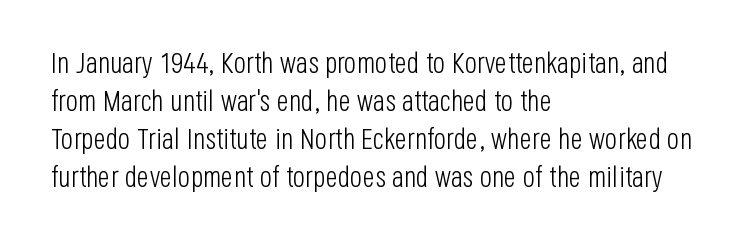
Beneath every word, the page is bare. Is this a heavy cut? Hardly; it is regular or lighter. Is there much room between lines? A standard amount, neither cramped nor airy. This rendering uses left alignment, leaving the right contour irregular. Is there any slant? The stems are plumb. Tracking here is standard; glyphs follow each other at the usual distance.
